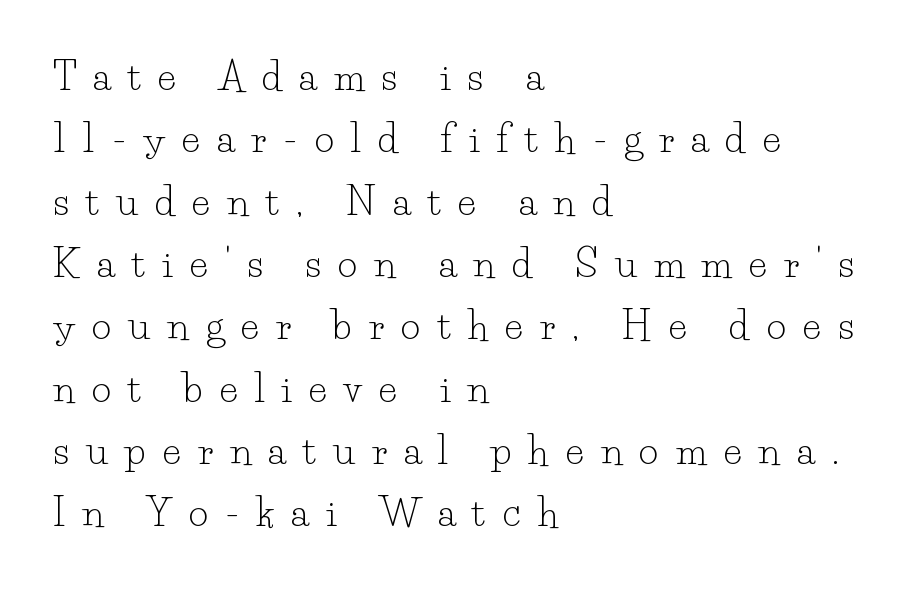
Q: Is the text bold? A: No.
Q: Is the text italic (slanted)? A: No, it is upright.
Q: Is the typeface a serif or a sans-serif typeface? A: Serif.
Q: Is the text underlined? A: No.
Q: How is the paragraph aligned? A: Left-aligned.
Q: Is the spacing between letters normal or unusually wide? A: Unusually wide.
Q: Is the spacing between lines tight, normal or loose? A: Normal.
Q: Width (condensed, normal, or wide)? A: Normal.
Q: Stroke contrast? A: Low.
Q: x-height? A: Small.
Q: Monospaced? A: No.
